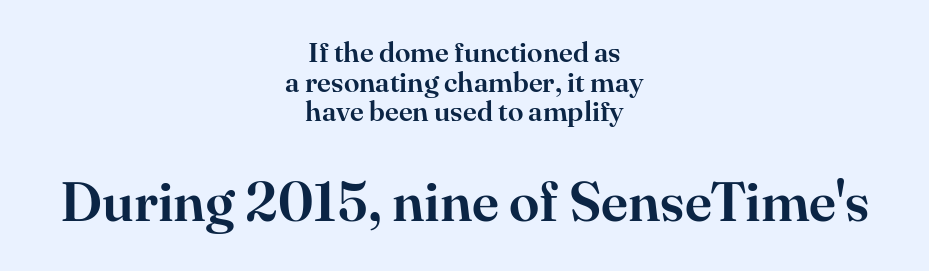
{"serif": "yes", "italic": "no", "width": "normal", "stroke_contrast": "high", "x_height": "small", "monospaced": "no", "underline": "no", "align": "center", "line_spacing": "tight", "line_spacing_ratio": 1.06, "letter_spacing": "normal", "letter_spacing_em": 0.0, "larger_block": "second", "size_ratio": 1.96, "glyph_px": 55}
